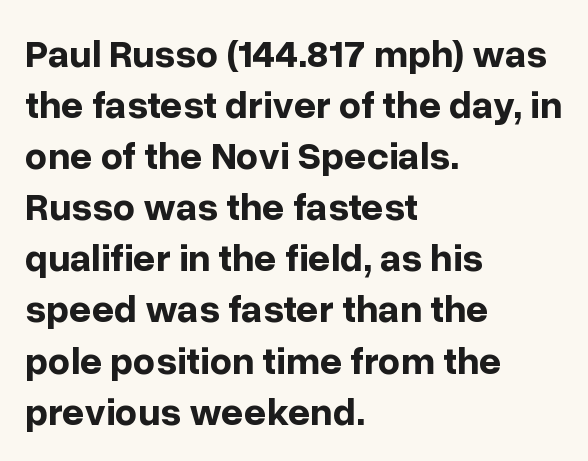
{"serif": "no", "italic": "no", "bold": "yes", "weight": "bold", "width": "normal", "stroke_contrast": "low", "x_height": "medium", "monospaced": "no", "underline": "no", "align": "left", "line_spacing": "normal", "line_spacing_ratio": 1.31, "letter_spacing": "normal", "letter_spacing_em": 0.0, "glyph_px": 39}
